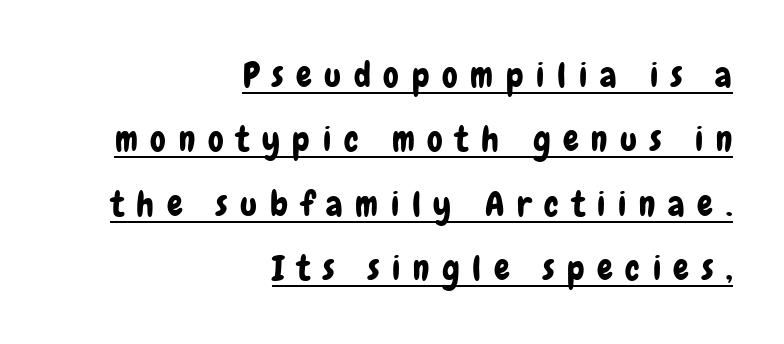
{"serif": "no", "italic": "no", "width": "condensed", "stroke_contrast": "low", "x_height": "medium", "monospaced": "no", "underline": "yes", "align": "right", "line_spacing_ratio": 1.84, "letter_spacing": "wide", "letter_spacing_em": 0.36, "glyph_px": 35}
